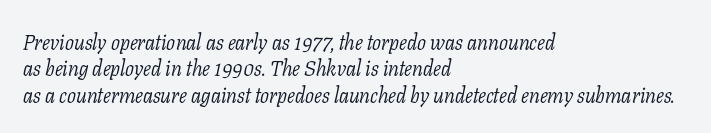
The image shows 21 px text type, italic (leaning right); set left-aligned, normal line spacing (1.26x), normal letter spacing, not underlined.
